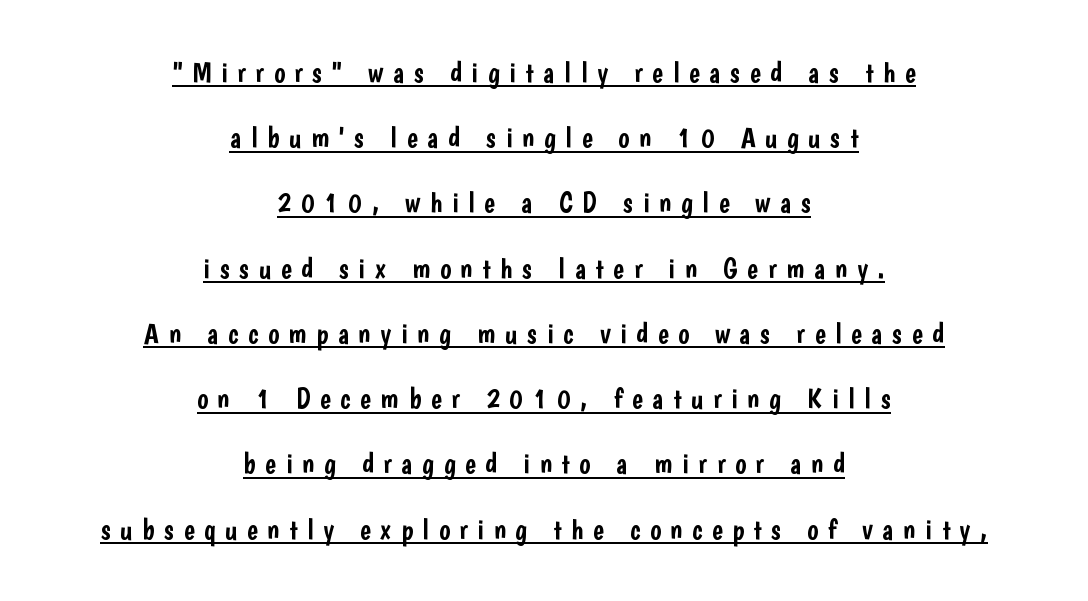
The image shows 29 px condensed sans-serif type, upright; set centered, loose line spacing (2.25x), unusually wide letter spacing (+0.33 em), underlined; low stroke contrast and a medium x-height.
